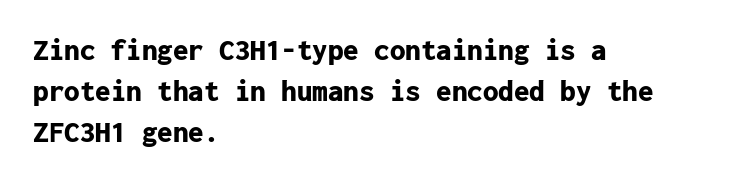
Tall strokes in this sample are plumb rather than angled. Descenders hang freely into open space. Heft: maximum for text — a bold. All the whitespace from short lines collects on the right.
